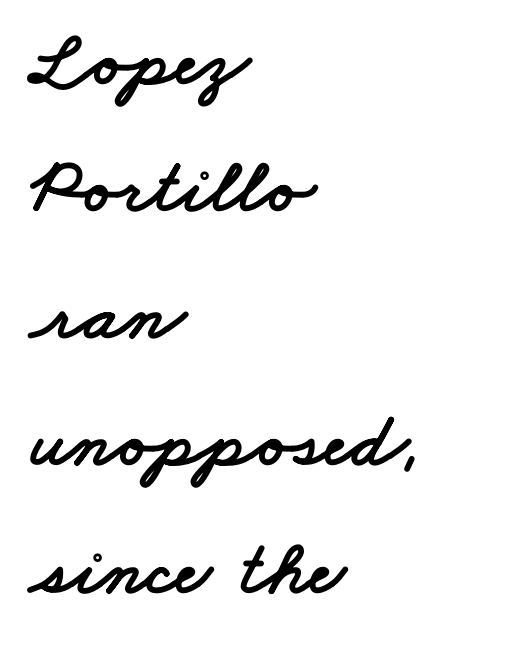
Here the designer chose a conventional face with non-uniform glyph widths. Compared with typical body copy, the letter spacing here is the same. A sans-serif font was chosen for this passage. What's the leading like? Ordinary, nothing unusual. A bare baseline throughout the passage.
